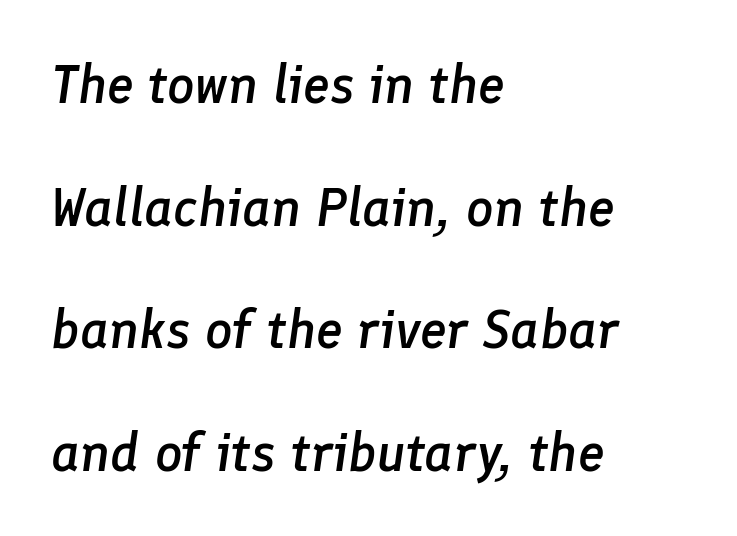
Observe the ordinary spacing: letters are neighbours, not strangers. The face used here is proportionally spaced, like ordinary book or web type. The typesetter chose a ragged-right arrangement here. A typesetter would mark this as italic.
